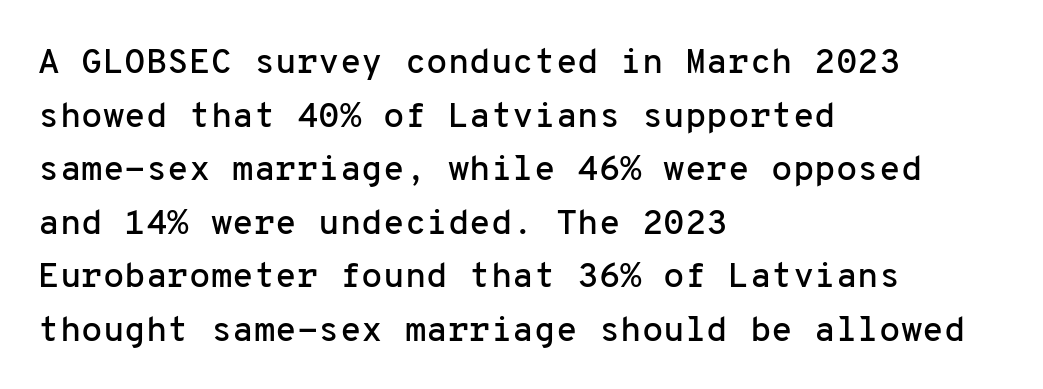
Q: Is the text italic (slanted)? A: No, it is upright.
Q: Is the typeface a serif or a sans-serif typeface? A: Sans-serif.
Q: Is the text underlined? A: No.
Q: How is the paragraph aligned? A: Left-aligned.
Q: Is the spacing between letters normal or unusually wide? A: Normal.
Q: Is the spacing between lines tight, normal or loose? A: Normal.
Q: Width (condensed, normal, or wide)? A: Normal.
Q: Stroke contrast? A: Low.
Q: x-height? A: Medium.
Q: Monospaced? A: Yes.
